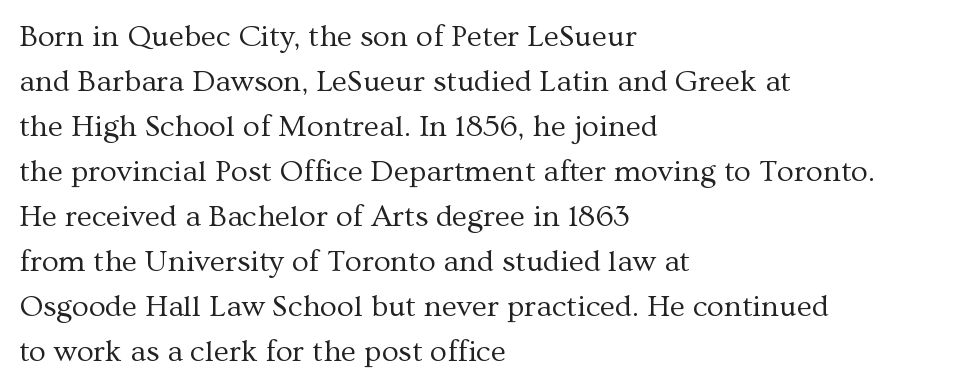
The line-height multiplier appears to be the usual default. Unlike a clean sans, this face finishes its strokes with serifs. Leftover space on each line is placed entirely after the last word. The specimen omits any rule beneath the text block's lines.
